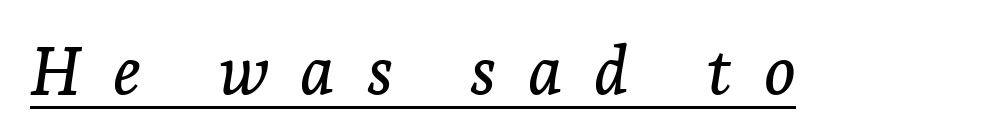
Q: Is the text italic (slanted)? A: Yes, it leans right by about 7 degrees.
Q: Is the typeface a serif or a sans-serif typeface? A: Serif.
Q: Is the text underlined? A: Yes.
Q: Is the spacing between letters normal or unusually wide? A: Unusually wide.
Q: Width (condensed, normal, or wide)? A: Normal.
Q: Stroke contrast? A: Low.
Q: x-height? A: Medium.
Q: Monospaced? A: No.
